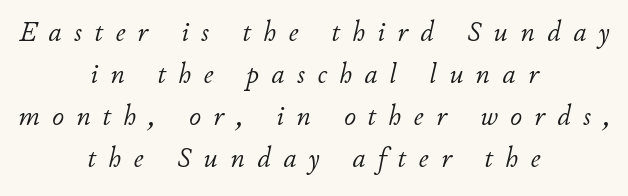
No heavy texture on the line: the type isn't bold. How would I describe the line gaps? Plain and ordinary. You can tell it's italic because the verticals aren't actually vertical. Words appear elongated and porous because spacing is wide. Varying glyph widths throughout — classic text-font behaviour.
